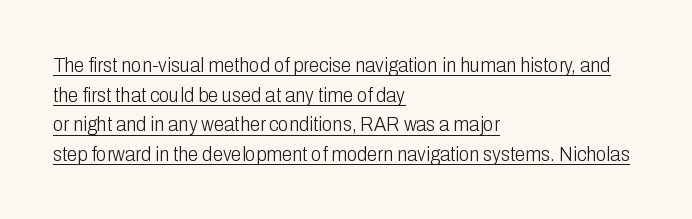
Glyph-to-glyph distance matches everyday printed text. Unbolded letterforms with no extra heft. This is underlined copy, the kind a proofreader might mark for attention. The axis of the letterforms is exactly vertical. Regarding leading, the lines here are spaced in the standard way.
